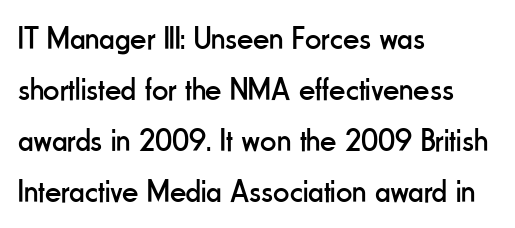
The image shows 32 px regular-weight, condensed sans-serif type, upright; set left-aligned, normal line spacing (1.59x), normal letter spacing, not underlined; low stroke contrast and a small x-height.
